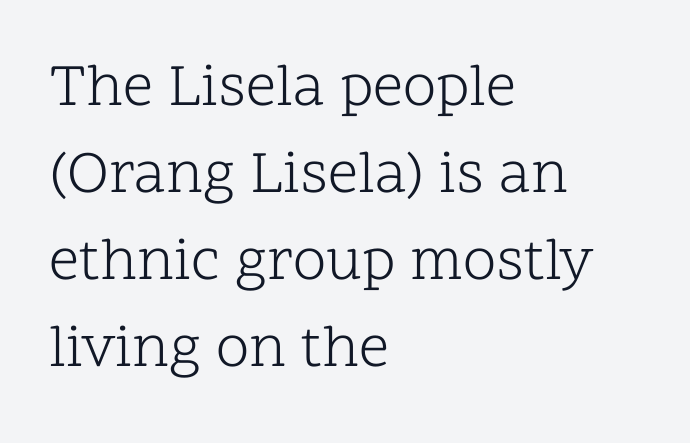
Q: Is the text bold? A: No.
Q: Is the text italic (slanted)? A: No, it is upright.
Q: Is the typeface a serif or a sans-serif typeface? A: Serif.
Q: Is the text underlined? A: No.
Q: How is the paragraph aligned? A: Left-aligned.
Q: Is the spacing between letters normal or unusually wide? A: Normal.
Q: Is the spacing between lines tight, normal or loose? A: Normal.
Q: Width (condensed, normal, or wide)? A: Normal.
Q: Stroke contrast? A: Low.
Q: x-height? A: Medium.
Q: Monospaced? A: No.
